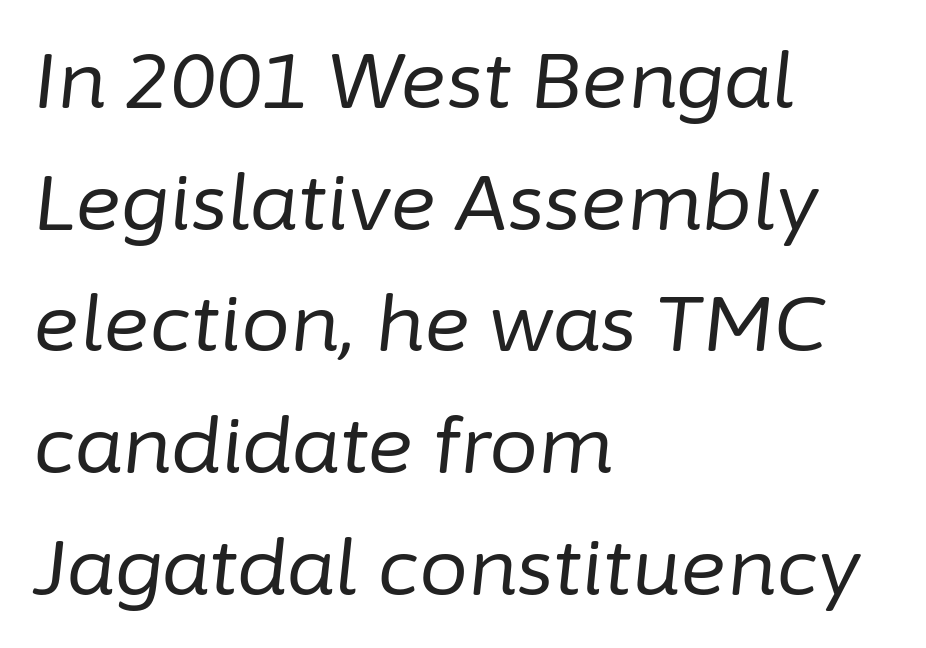
{"italic": "yes", "lean": "right", "slant_degrees": 6, "bold": "no", "weight": "regular", "width": "normal", "stroke_contrast": "low", "x_height": "medium", "monospaced": "no", "underline": "no", "align": "left", "line_spacing": "normal", "line_spacing_ratio": 1.56, "letter_spacing": "normal", "letter_spacing_em": 0.0, "glyph_px": 78}
